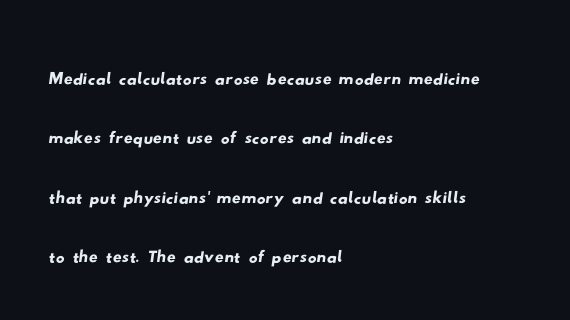
The image shows 44 px wide sans-serif type; set left-aligned, normal line spacing (1.35x), normal letter spacing, not underlined; low stroke contrast and a small x-height.
